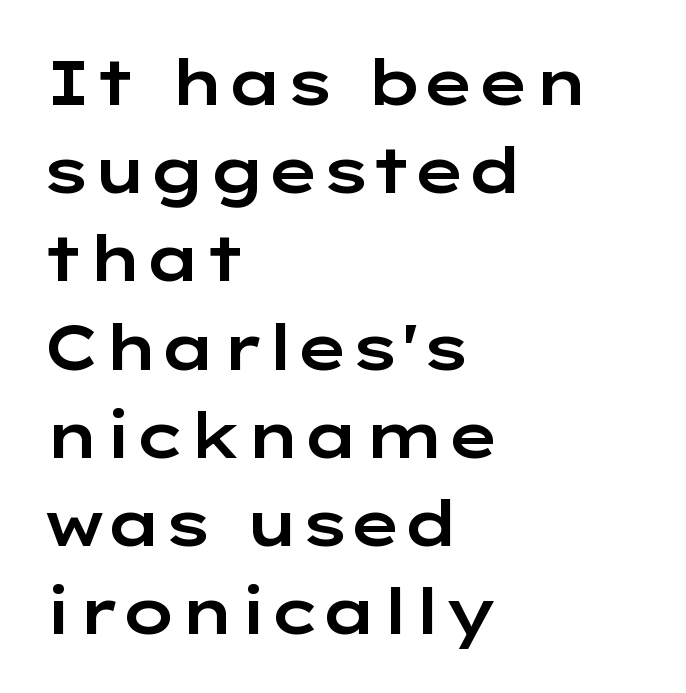
{"serif": "no", "italic": "no", "width": "wide", "stroke_contrast": "low", "x_height": "medium", "monospaced": "no", "underline": "no", "align": "left", "line_spacing": "normal", "line_spacing_ratio": 1.4, "letter_spacing": "normal", "letter_spacing_em": 0.0, "glyph_px": 63}
